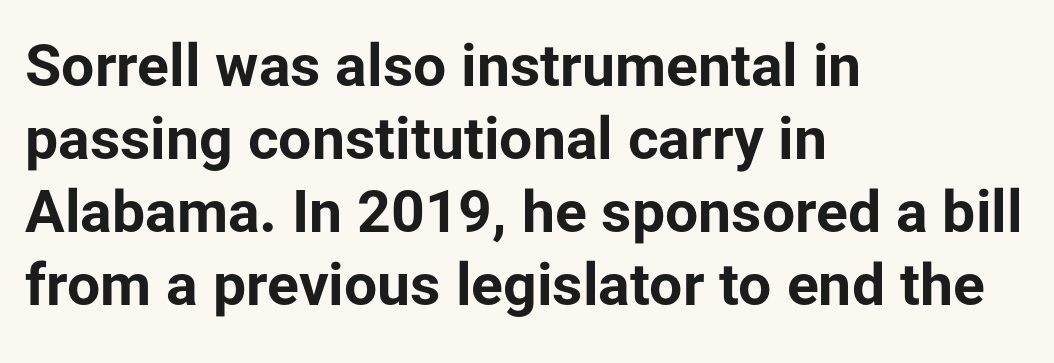
Q: Is the text bold? A: Yes.
Q: Is the text italic (slanted)? A: No, it is upright.
Q: Is the typeface a serif or a sans-serif typeface? A: Sans-serif.
Q: Is the text underlined? A: No.
Q: How is the paragraph aligned? A: Left-aligned.
Q: Is the spacing between letters normal or unusually wide? A: Normal.
Q: Width (condensed, normal, or wide)? A: Normal.
Q: Stroke contrast? A: Low.
Q: x-height? A: Medium.
Q: Monospaced? A: No.
